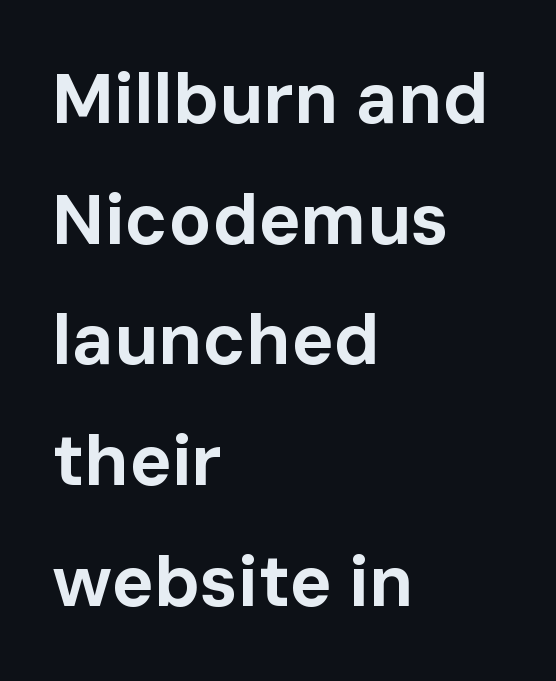
The image shows 71 px bold sans-serif type, upright; set left-aligned, normal line spacing (1.7x), normal letter spacing, not underlined; low stroke contrast and a medium x-height.
